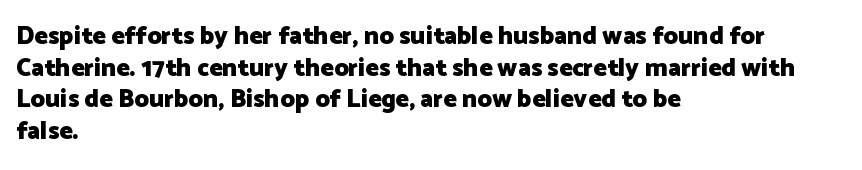
The image shows 25 px bold type, upright; set left-aligned, normal line spacing (1.27x), normal letter spacing, not underlined.
